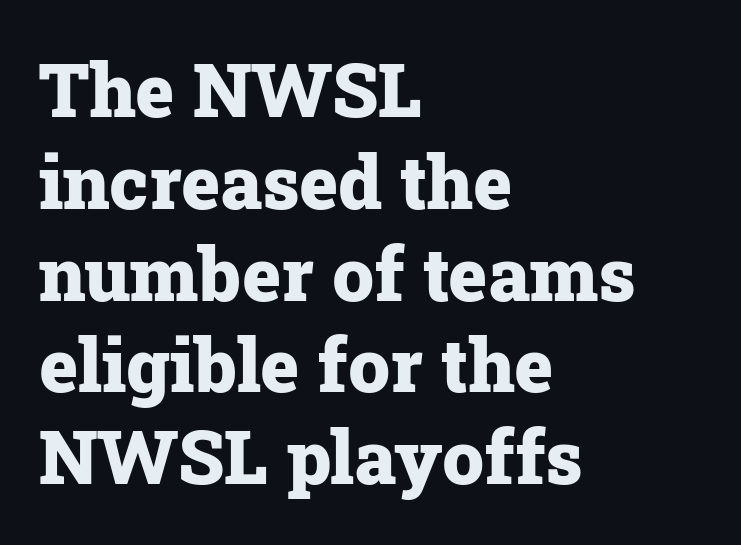
The image shows 74 px heavy serif type, upright; set left-aligned, line spacing 1.24x, normal letter spacing, not underlined; low stroke contrast and a medium x-height.
